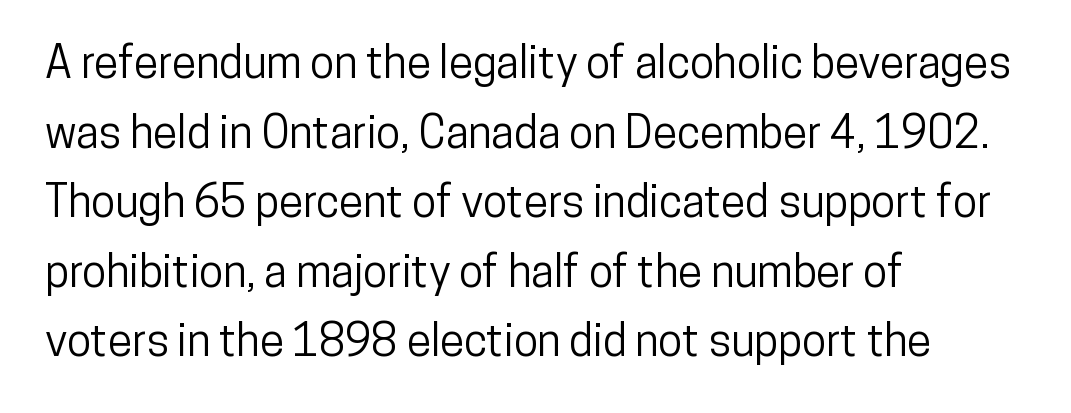
The image shows 44 px condensed sans-serif type, upright; set left-aligned, normal line spacing (1.58x), normal letter spacing, not underlined; low stroke contrast and a medium x-height.
